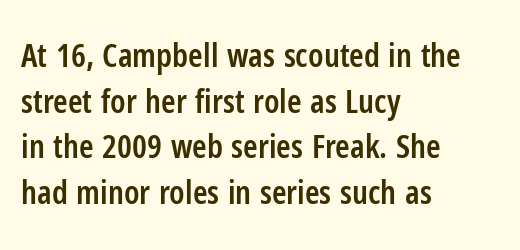
{"serif": "no", "italic": "no", "bold": "semi", "weight": "semibold", "width": "condensed", "stroke_contrast": "low", "x_height": "medium", "monospaced": "no", "underline": "no", "align": "left", "line_spacing": "normal", "line_spacing_ratio": 1.38, "letter_spacing": "normal", "letter_spacing_em": 0.0, "glyph_px": 33}
